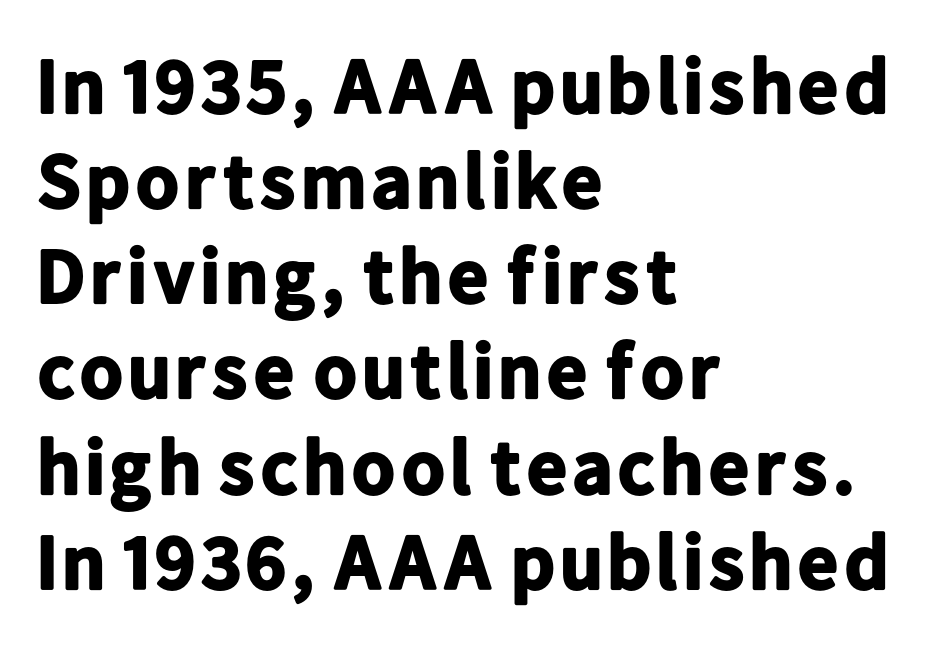
Q: Is the text bold? A: Yes.
Q: Is the text italic (slanted)? A: No, it is upright.
Q: Is the typeface a serif or a sans-serif typeface? A: Sans-serif.
Q: Is the text underlined? A: No.
Q: How is the paragraph aligned? A: Left-aligned.
Q: Is the spacing between letters normal or unusually wide? A: Normal.
Q: Width (condensed, normal, or wide)? A: Normal.
Q: Stroke contrast? A: Low.
Q: x-height? A: Medium.
Q: Monospaced? A: No.
